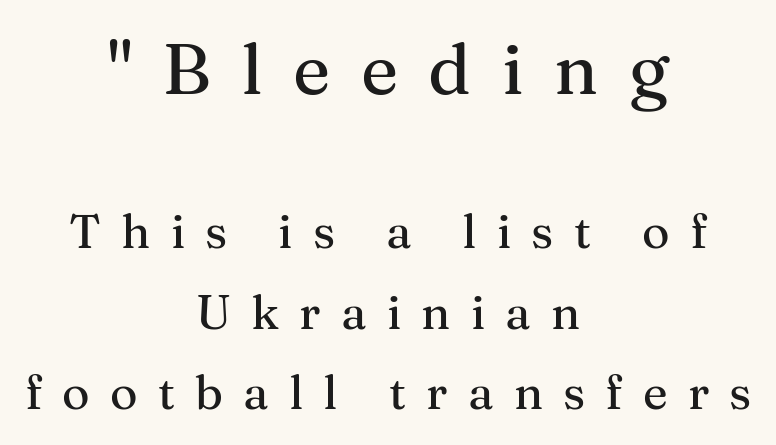
{"serif": "yes", "italic": "no", "width": "normal", "stroke_contrast": "medium", "x_height": "medium", "monospaced": "no", "underline": "no", "align": "center", "line_spacing_ratio": 1.71, "letter_spacing": "wide", "letter_spacing_em": 0.43, "larger_block": "first", "size_ratio": 1.51, "glyph_px": 71}
